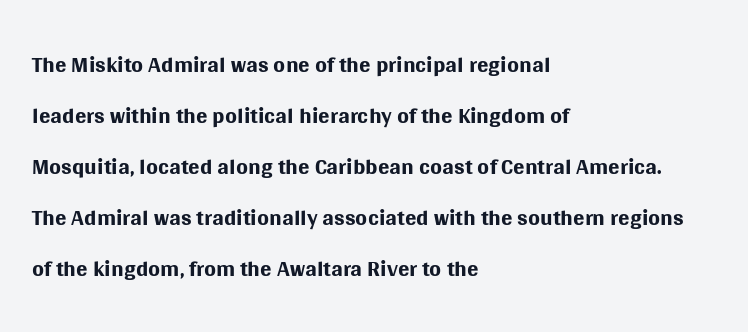
The image shows 34 px regular-weight sans-serif type, upright; set left-aligned, normal line spacing (1.5x), normal letter spacing, not underlined; medium stroke contrast and a large x-height.
